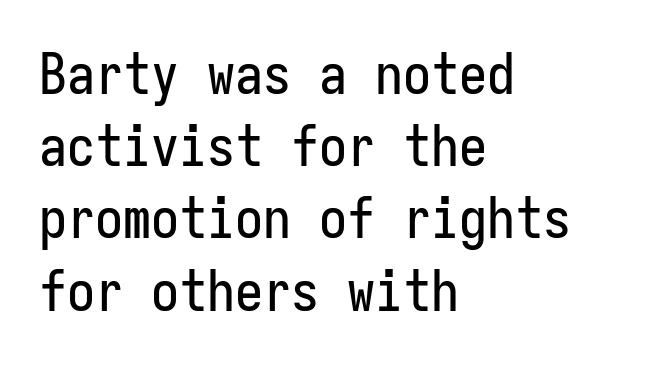
The image shows 56 px condensed sans-serif type, upright, monospaced; set left-aligned, normal line spacing (1.29x), normal letter spacing, not underlined; low stroke contrast and a medium x-height.
